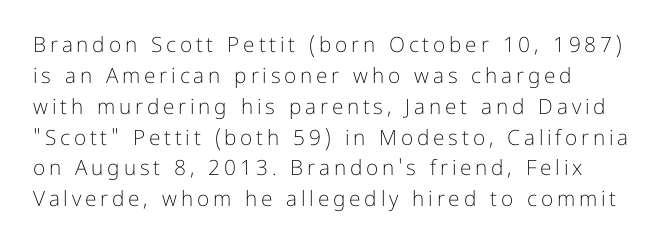
A light-to-regular cut is what we see here. Just letters on the line, the space beneath them empty. Regarding leading, the lines here are spaced in the standard way. Ascenders rise straight up at ninety degrees.
